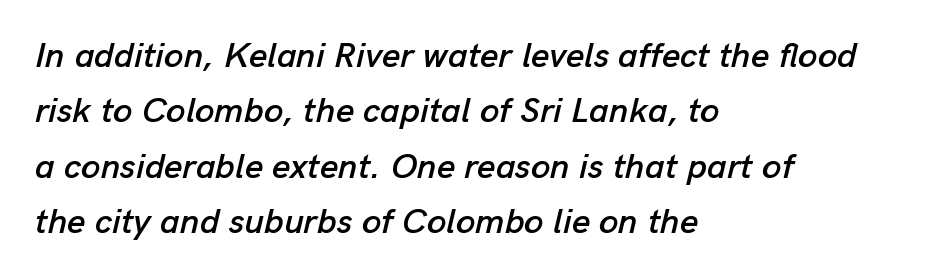
The rendering uses natural spacing where letterforms have individual widths. Descenders hang freely into open space. In terms of letterspacing, this is plain default setting. Rows of type keep a routine distance in the vertical direction.
